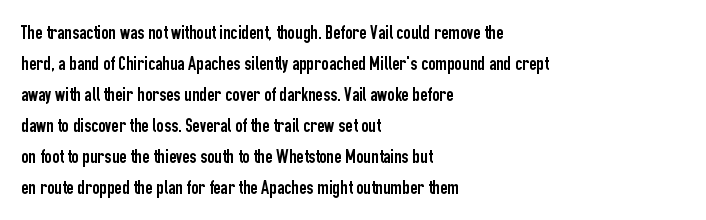
The image shows 20 px text type, upright; set left-aligned, normal line spacing (1.55x), normal letter spacing, not underlined.
